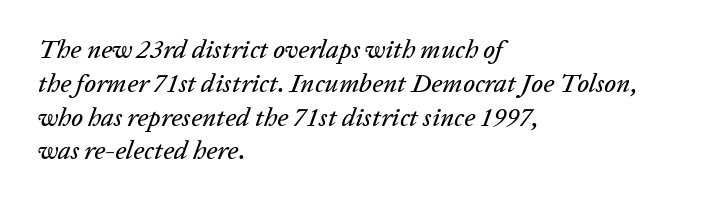
Q: Is the text italic (slanted)? A: Yes, it leans right by about 20 degrees.
Q: Is the text underlined? A: No.
Q: How is the paragraph aligned? A: Left-aligned.
Q: Is the spacing between letters normal or unusually wide? A: Normal.
Q: Is the spacing between lines tight, normal or loose? A: Normal.
